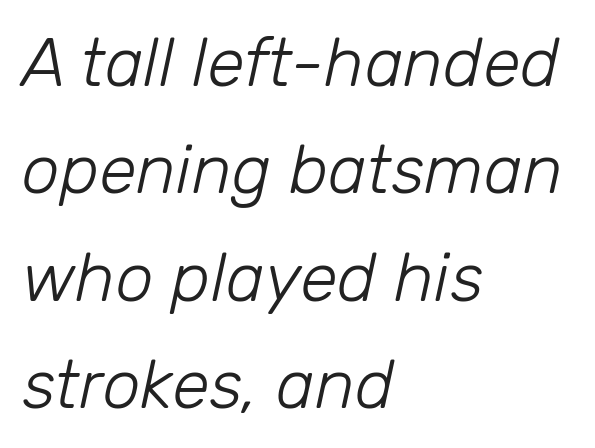
The image shows 68 px light type, italic (leaning right); set left-aligned, normal line spacing (1.58x), normal letter spacing, not underlined; low stroke contrast and a medium x-height.
